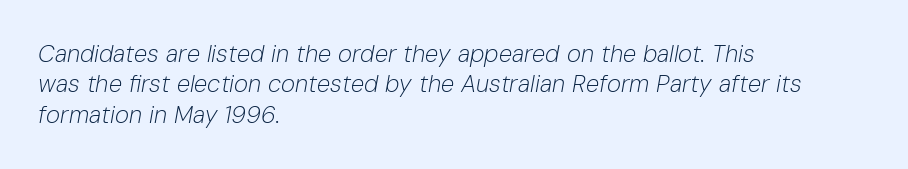
It's the slanting kind of type. Underline: absent. Is the stroke heavy? The answer is a plain regular-or-lighter. The lines are quadded left. This sample uses plain, unmodified letter spacing.
